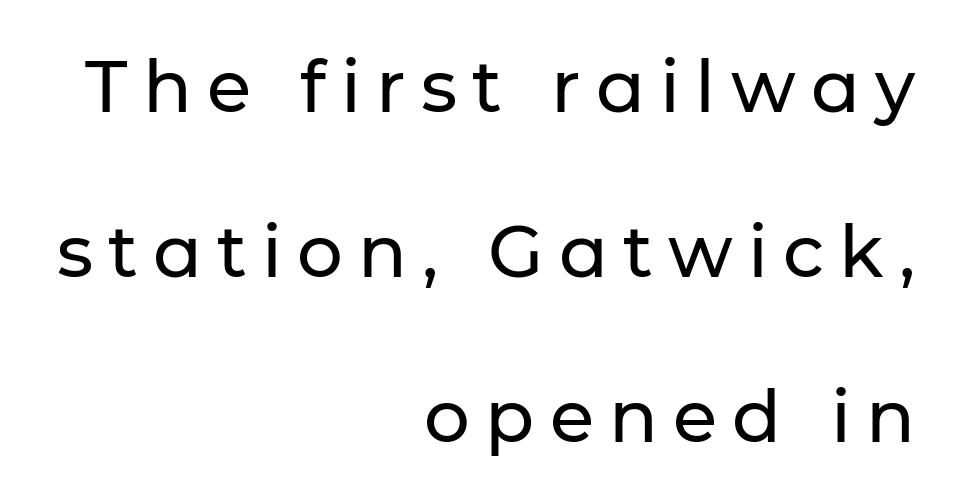
Q: Is the text italic (slanted)? A: No, it is upright.
Q: Is the typeface a serif or a sans-serif typeface? A: Sans-serif.
Q: Is the text underlined? A: No.
Q: How is the paragraph aligned? A: Right-aligned.
Q: Is the spacing between letters normal or unusually wide? A: Unusually wide.
Q: Is the spacing between lines tight, normal or loose? A: Loose.
Q: Width (condensed, normal, or wide)? A: Normal.
Q: Stroke contrast? A: Low.
Q: x-height? A: Medium.
Q: Monospaced? A: No.
